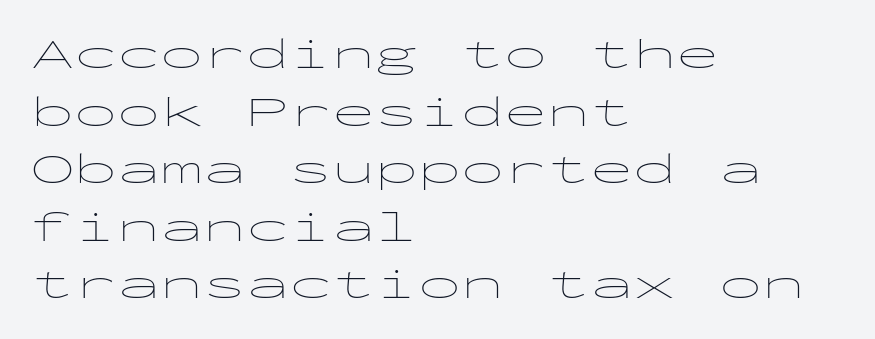
Q: Is the text bold? A: No.
Q: Is the text italic (slanted)? A: No, it is upright.
Q: Is the typeface a serif or a sans-serif typeface? A: Sans-serif.
Q: Is the text underlined? A: No.
Q: How is the paragraph aligned? A: Left-aligned.
Q: Is the spacing between letters normal or unusually wide? A: Normal.
Q: Is the spacing between lines tight, normal or loose? A: Normal.
Q: Width (condensed, normal, or wide)? A: Wide.
Q: Stroke contrast? A: Low.
Q: x-height? A: Medium.
Q: Monospaced? A: Yes.
